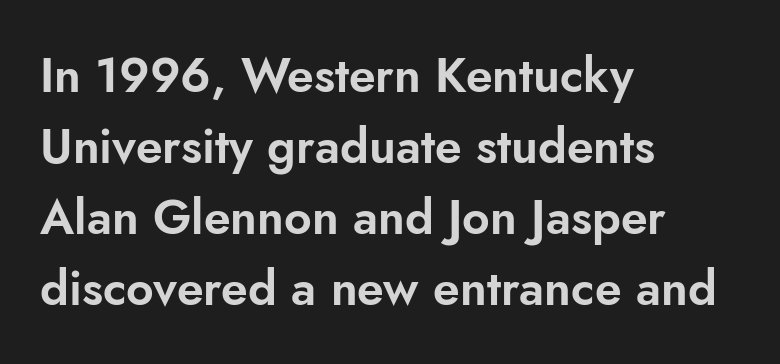
Anything drawn beneath the words? Only blank space. The typesetter chose a ragged-right arrangement here. Proportional: the letters do not fall into vertical columns. Summary of vertical rhythm: regular, with standard interline spacing. It's the straight-up-and-down kind of type.
